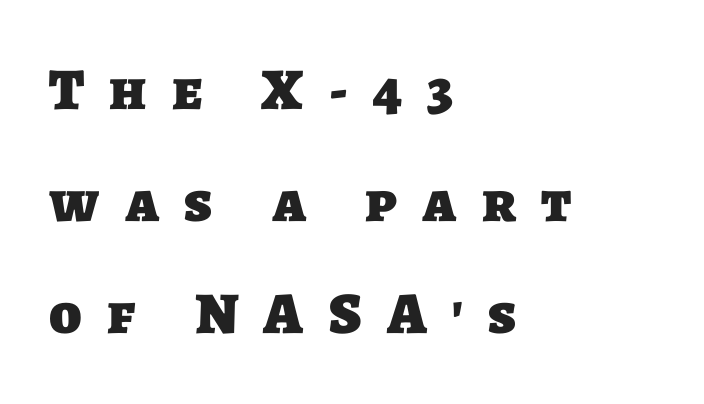
{"serif": "no", "bold": "yes", "weight": "heavy", "width": "normal", "stroke_contrast": "low", "x_height": "large", "monospaced": "no", "underline": "no", "align": "left", "line_spacing": "loose", "line_spacing_ratio": 1.9, "letter_spacing": "wide", "letter_spacing_em": 0.43, "glyph_px": 59}
